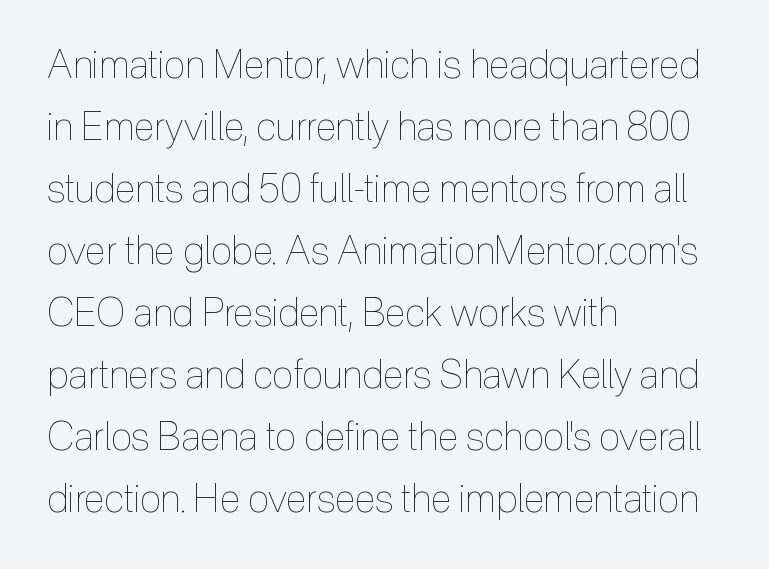
Q: Is the text bold? A: No.
Q: Is the text italic (slanted)? A: No, it is upright.
Q: Is the text underlined? A: No.
Q: How is the paragraph aligned? A: Left-aligned.
Q: Is the spacing between letters normal or unusually wide? A: Normal.
Q: Is the spacing between lines tight, normal or loose? A: Normal.
Q: Width (condensed, normal, or wide)? A: Condensed.
Q: x-height? A: Medium.
Q: Monospaced? A: No.
